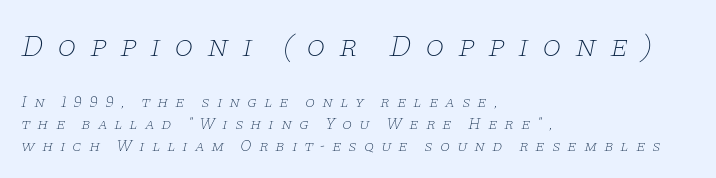
The image shows 31 px thin, wide serif type, italic (leaning right); set left-aligned, normal line spacing (1.39x), unusually wide letter spacing (+0.42 em), not underlined; the first (top) block is 1.94x larger; low stroke contrast and a large x-height.
